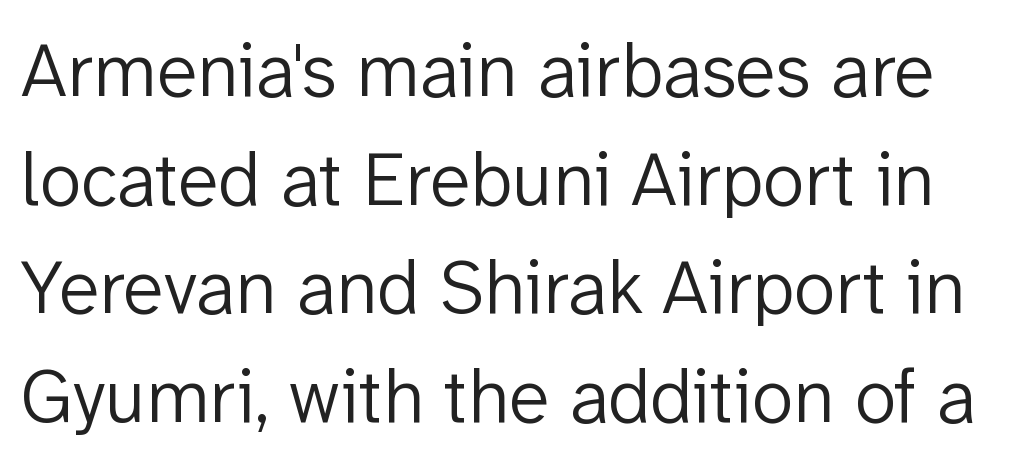
The strokes are not fattened; the text isn't bold. This rendering employs a face without finishing strokes, i.e., a sans-serif. Nope, not italic — everything's standing straight. Unmarked baselines from the first word to the last.
